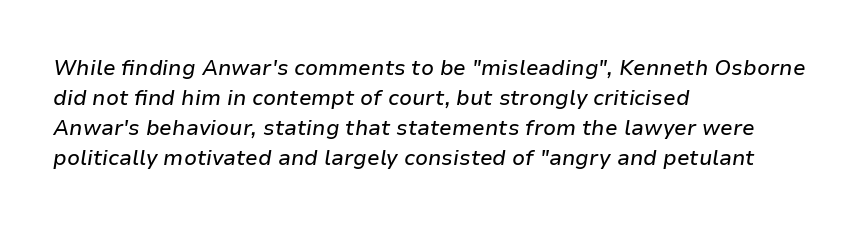
Tracking value appears to be zero — textbook default spacing. What's the leading like? Ordinary, nothing unusual. Just letters on the line, the space beneath them empty. Italic: yes, the glyphs are oblique. Where is the straight margin? On the left.
